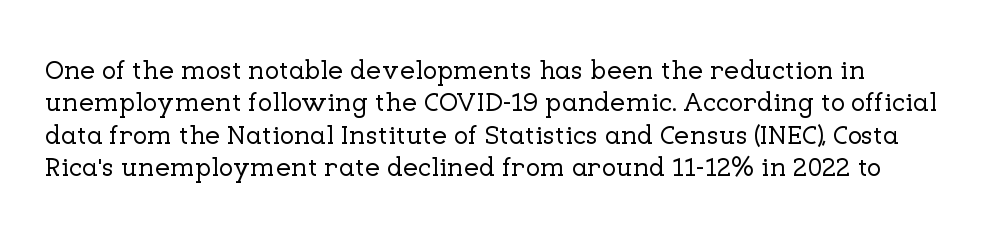
The image shows 27 px text type, upright; set line spacing 1.2x, normal letter spacing, not underlined.
